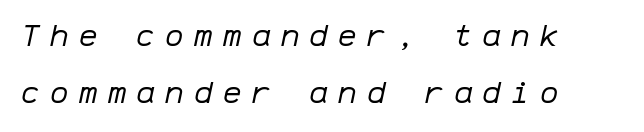
The image shows 31 px regular-weight type, italic (leaning right), monospaced; set left-aligned, line spacing 1.85x, unusually wide letter spacing (+0.33 em), not underlined; low stroke contrast and a medium x-height.
